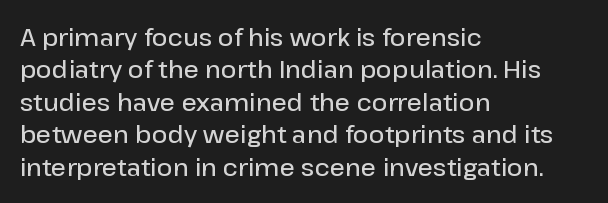
{"italic": "no", "bold": "semi", "underline": "no", "align": "left", "line_spacing": "normal", "line_spacing_ratio": 1.35, "letter_spacing": "normal", "letter_spacing_em": 0.0, "glyph_px": 24}
